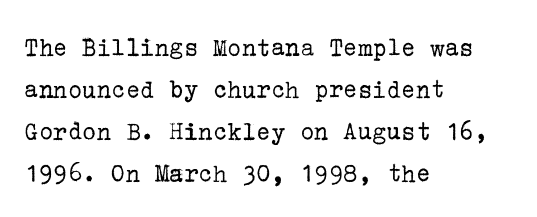
Q: Is the text bold? A: No.
Q: Is the text italic (slanted)? A: No, it is upright.
Q: Is the text underlined? A: No.
Q: How is the paragraph aligned? A: Left-aligned.
Q: Is the spacing between letters normal or unusually wide? A: Normal.
Q: Is the spacing between lines tight, normal or loose? A: Normal.
